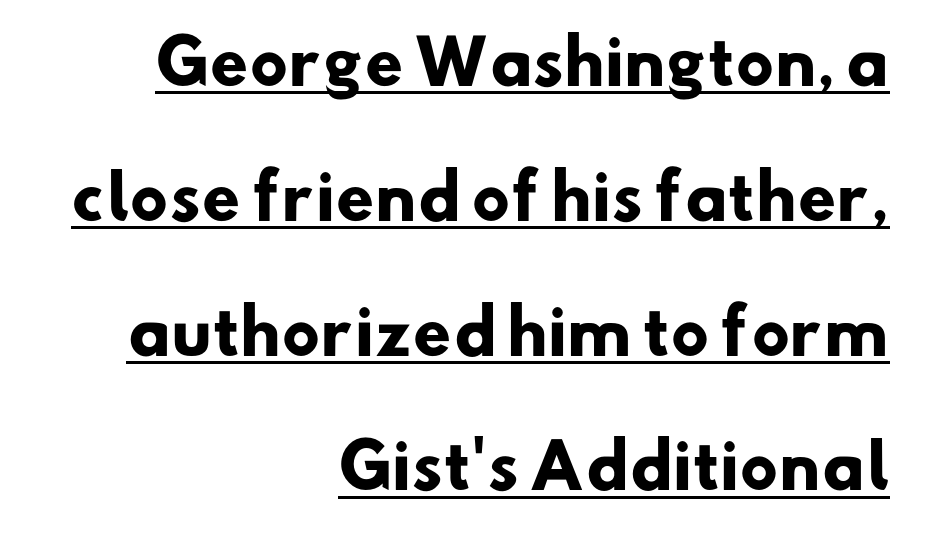
{"serif": "no", "bold": "yes", "weight": "heavy", "width": "normal", "stroke_contrast": "low", "x_height": "small", "monospaced": "no", "underline": "yes", "align": "right", "line_spacing": "loose", "line_spacing_ratio": 2.21, "letter_spacing": "normal", "letter_spacing_em": 0.0, "glyph_px": 61}
